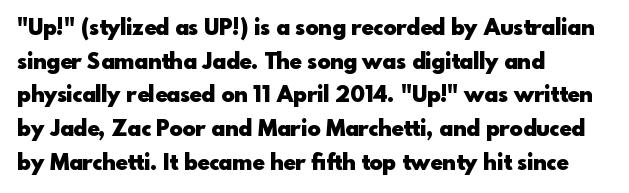
The image shows 22 px bold type, upright; set left-aligned, normal line spacing (1.53x), normal letter spacing, not underlined.
